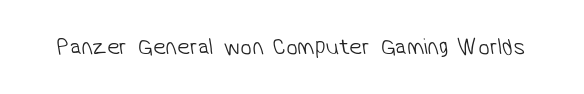
Q: Is the text bold? A: No.
Q: Is the text underlined? A: No.
Q: Is the spacing between letters normal or unusually wide? A: Normal.
